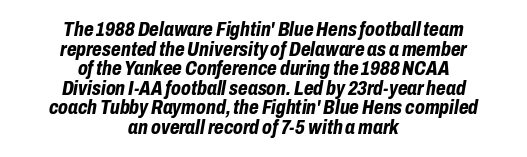
Q: Is the text bold? A: Yes.
Q: Is the text italic (slanted)? A: Yes, it leans right by about 10 degrees.
Q: Is the text underlined? A: No.
Q: How is the paragraph aligned? A: Centered.
Q: Is the spacing between letters normal or unusually wide? A: Normal.
Q: Is the spacing between lines tight, normal or loose? A: Tight.
